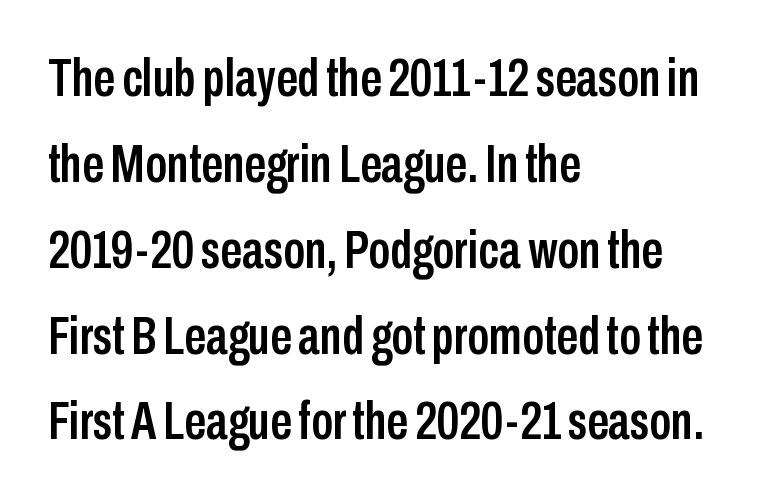
{"serif": "no", "italic": "no", "width": "condensed", "stroke_contrast": "low", "x_height": "medium", "monospaced": "no", "underline": "no", "align": "left", "line_spacing": "normal", "line_spacing_ratio": 1.59, "letter_spacing": "normal", "letter_spacing_em": 0.0, "glyph_px": 54}
